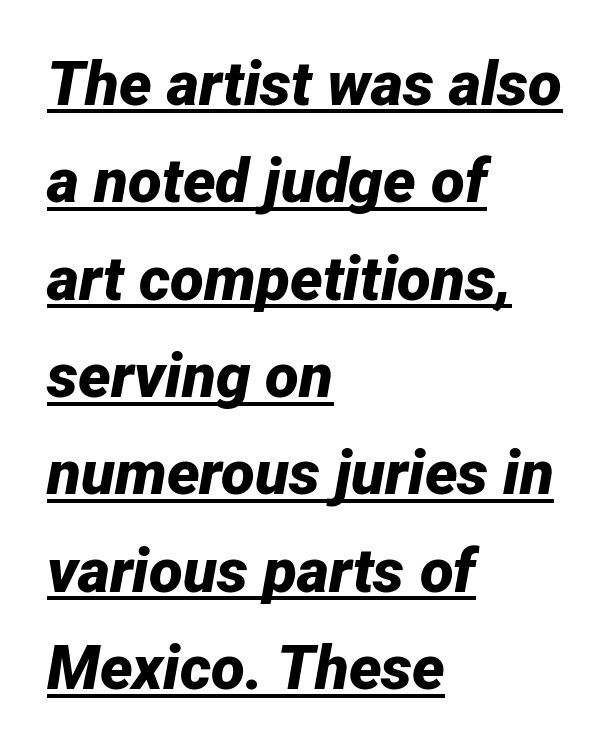
Q: Is the text bold? A: Yes.
Q: Is the text italic (slanted)? A: Yes, it leans right by about 12 degrees.
Q: Is the text underlined? A: Yes.
Q: How is the paragraph aligned? A: Left-aligned.
Q: Is the spacing between letters normal or unusually wide? A: Normal.
Q: Is the spacing between lines tight, normal or loose? A: Normal.
Q: Width (condensed, normal, or wide)? A: Normal.
Q: Stroke contrast? A: Low.
Q: x-height? A: Medium.
Q: Monospaced? A: No.
